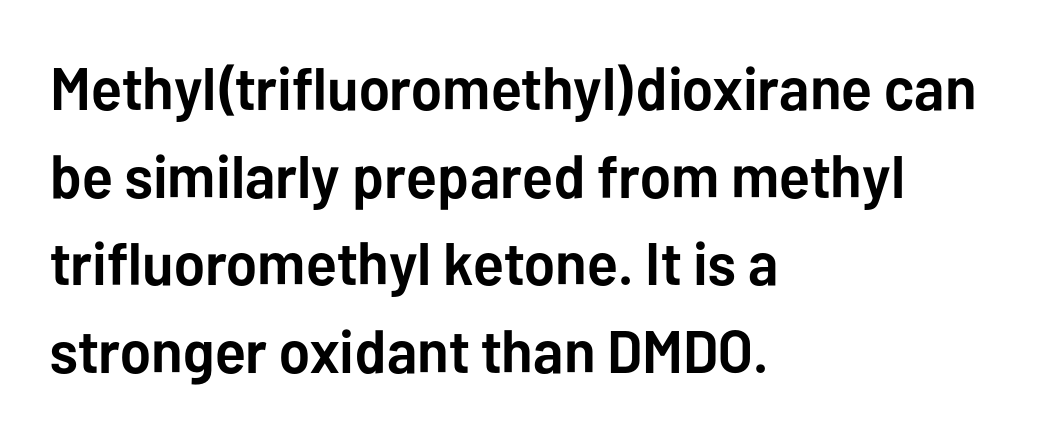
{"serif": "no", "italic": "no", "bold": "yes", "weight": "semibold", "width": "normal", "stroke_contrast": "low", "x_height": "medium", "monospaced": "no", "underline": "no", "align": "left", "line_spacing": "normal", "line_spacing_ratio": 1.46, "letter_spacing": "normal", "letter_spacing_em": 0.0, "glyph_px": 60}
